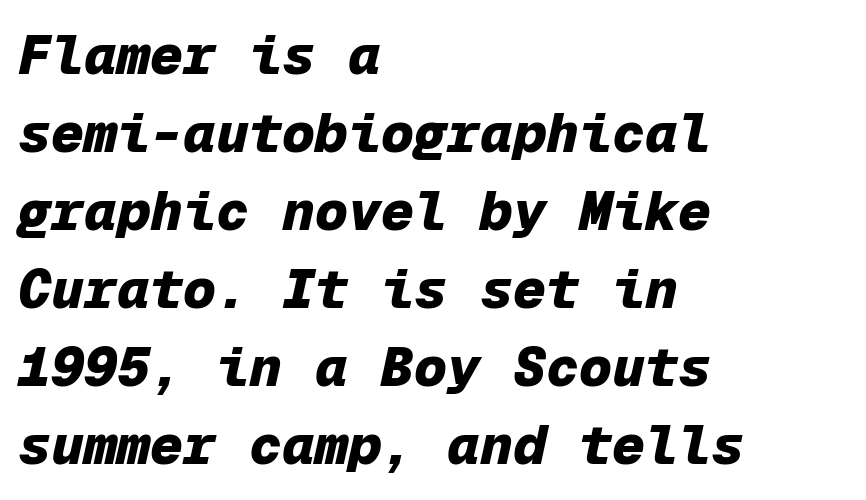
If you drew a ruler down the left edge, every line would touch it. The strokes are fattened all the way to bold. A typesetter would mark this as italic. The face used here is monospaced, like something from a code editor.
